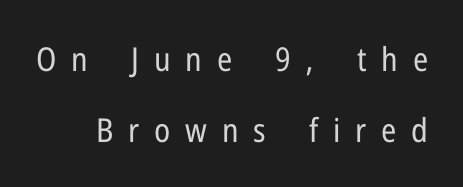
{"serif": "no", "italic": "no", "bold": "no", "weight": "regular", "width": "condensed", "stroke_contrast": "low", "x_height": "medium", "monospaced": "no", "underline": "no", "line_spacing": "loose", "line_spacing_ratio": 2.15, "letter_spacing": "wide", "letter_spacing_em": 0.45, "glyph_px": 33}
